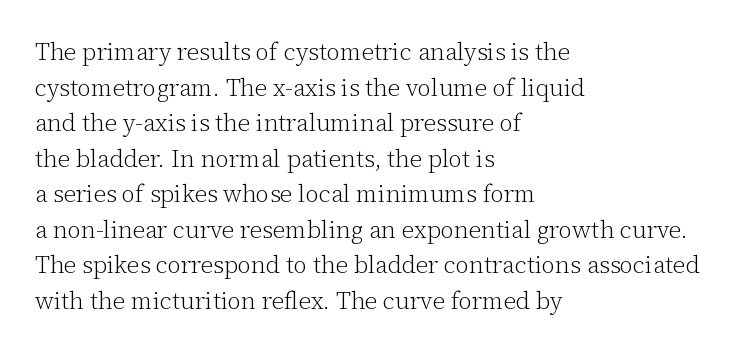
Q: Is the text bold? A: No.
Q: Is the text italic (slanted)? A: No, it is upright.
Q: Is the text underlined? A: No.
Q: How is the paragraph aligned? A: Left-aligned.
Q: Is the spacing between letters normal or unusually wide? A: Normal.
Q: Is the spacing between lines tight, normal or loose? A: Normal.
